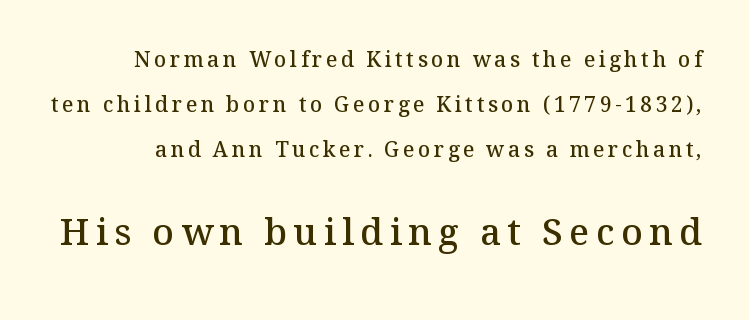
{"serif": "yes", "italic": "no", "bold": "semi", "weight": "semibold", "width": "normal", "stroke_contrast": "medium", "x_height": "medium", "monospaced": "no", "underline": "no", "line_spacing": "loose", "line_spacing_ratio": 2.14, "larger_block": "second", "size_ratio": 1.76, "glyph_px": 37}
